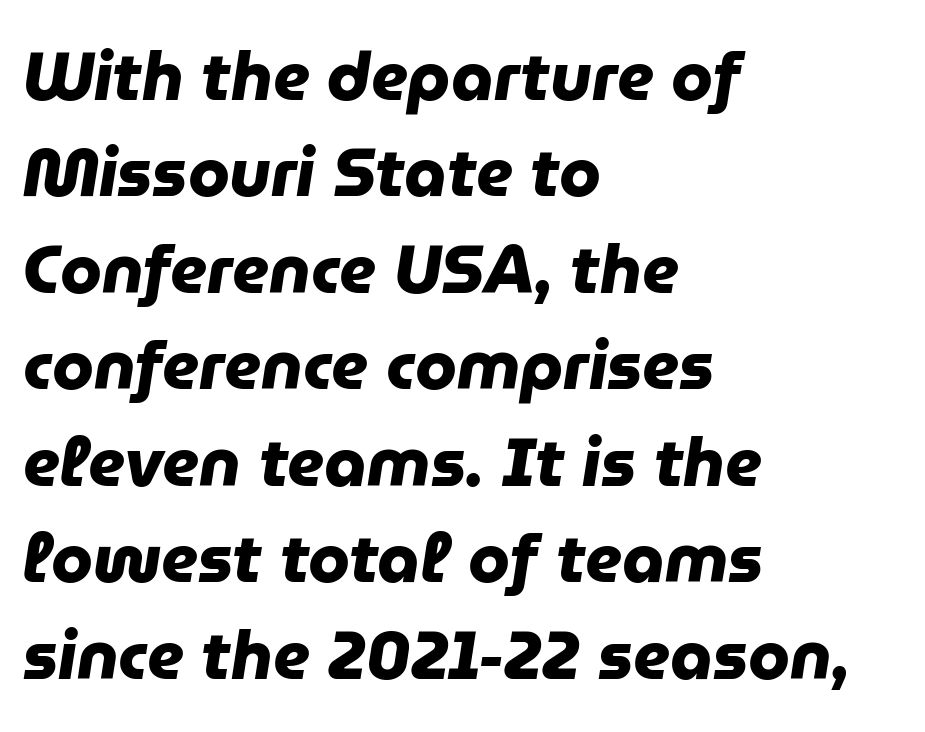
The image shows 67 px heavy sans-serif type; set left-aligned, normal line spacing (1.44x), normal letter spacing, not underlined; low stroke contrast and a medium x-height.
